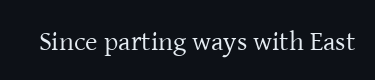
The image shows 27 px text type, upright; set normal letter spacing, not underlined.
